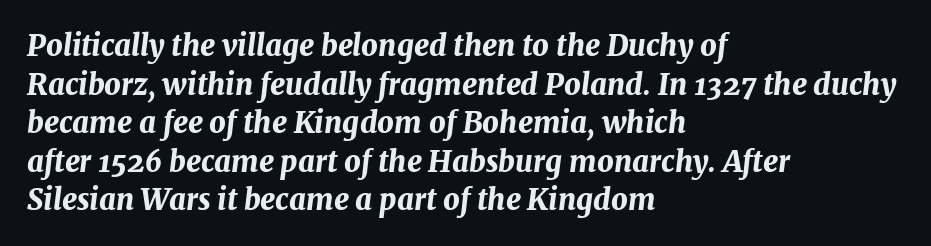
The image shows 29 px bold type, italic (leaning right); set left-aligned, normal line spacing (1.33x), normal letter spacing, not underlined; medium stroke contrast and a medium x-height.
